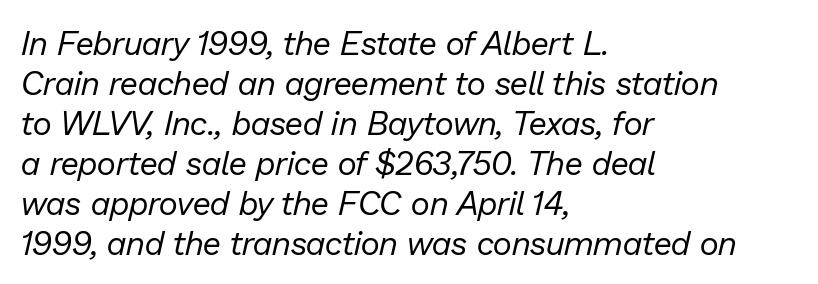
Rendered with sloped, italic letterforms. Is this a fixed-width face? No — the glyphs have proportional, varying widths. Alignment: flush left. Does extra space separate the letters? No, they use regular spacing.
